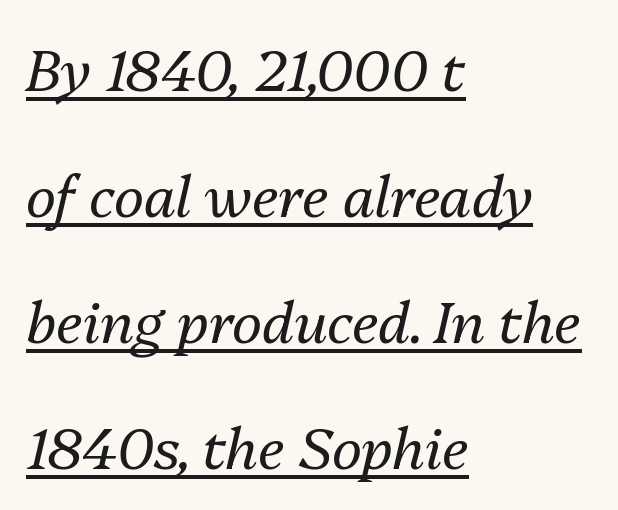
{"italic": "yes", "lean": "right", "slant_degrees": 13, "bold": "no", "weight": "regular", "width": "normal", "stroke_contrast": "medium", "x_height": "medium", "monospaced": "no", "underline": "yes", "align": "left", "line_spacing": "loose", "line_spacing_ratio": 2.21, "letter_spacing": "normal", "letter_spacing_em": 0.0, "glyph_px": 57}
